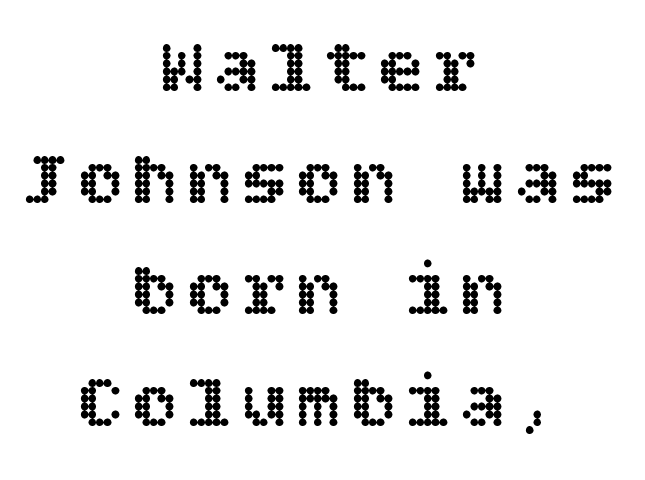
The image shows 77 px text type, upright; set centered, normal line spacing (1.45x), not underlined; a large x-height.
